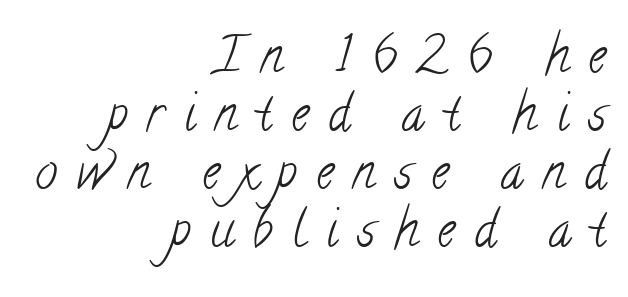
The image shows 50 px light, condensed type; set right-aligned, line spacing 1.16x, unusually wide letter spacing (+0.38 em), not underlined; low stroke contrast and a small x-height.
